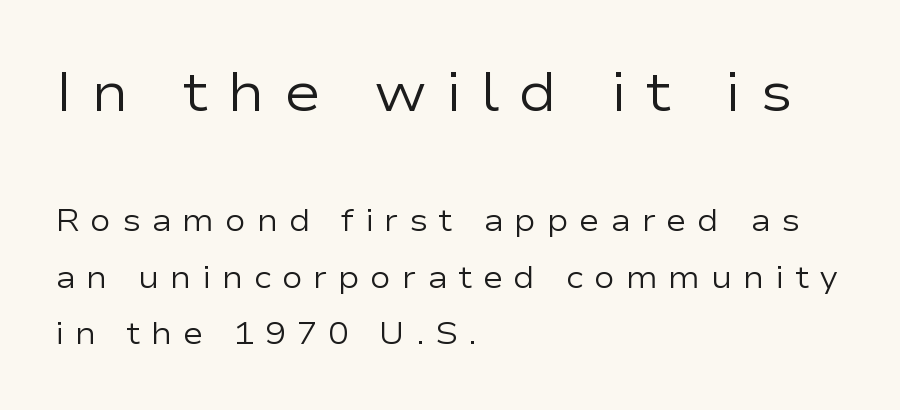
The image shows 55 px regular-weight, wide sans-serif type, upright; set left-aligned, line spacing 1.82x, unusually wide letter spacing (+0.34 em), not underlined; the first (top) block is 1.77x larger; low stroke contrast and a medium x-height.
